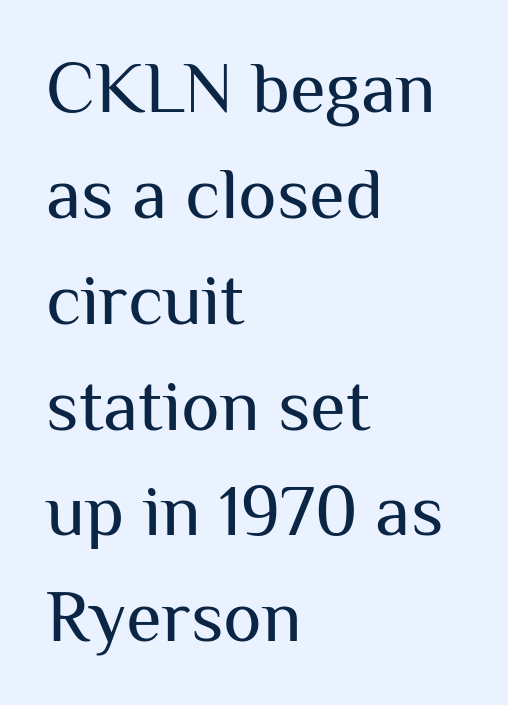
{"serif": "no", "italic": "no", "bold": "no", "weight": "regular", "width": "normal", "stroke_contrast": "medium", "x_height": "medium", "monospaced": "no", "underline": "no", "align": "left", "line_spacing": "normal", "line_spacing_ratio": 1.45, "letter_spacing": "normal", "letter_spacing_em": 0.0, "glyph_px": 73}
